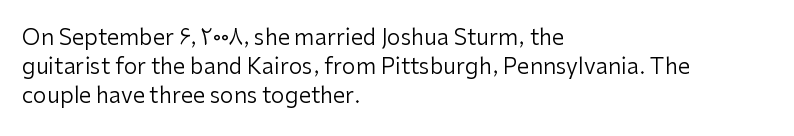
No extra ink here — the face is not bold. The ragged edge is on the right, which tells us the setting is flush left. Decoration check: the copy has no underline. Between one letter and the next there's only the usual sliver of space. No italicization has been applied; the sample stays upright. Successive baselines arrive at the customary interval.
